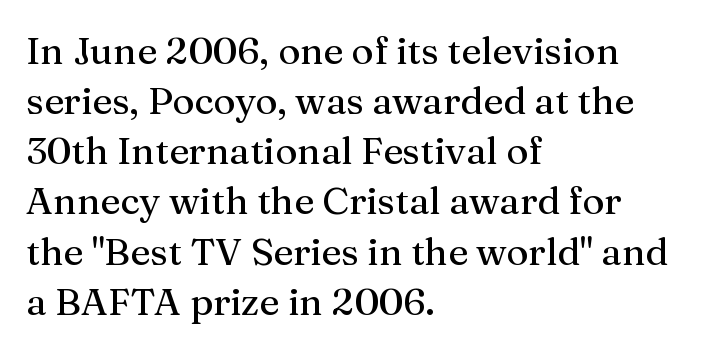
{"serif": "yes", "italic": "no", "width": "normal", "stroke_contrast": "medium", "x_height": "medium", "monospaced": "no", "underline": "no", "align": "left", "line_spacing": "normal", "line_spacing_ratio": 1.32, "letter_spacing": "normal", "letter_spacing_em": 0.0, "glyph_px": 38}
